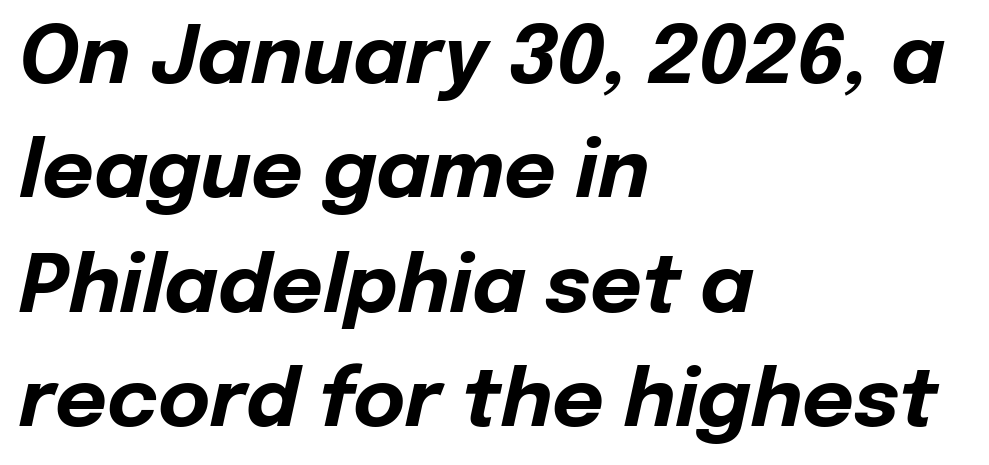
The image shows 80 px bold type, italic (leaning right); set left-aligned, normal line spacing (1.43x), normal letter spacing, not underlined; low stroke contrast and a medium x-height.
